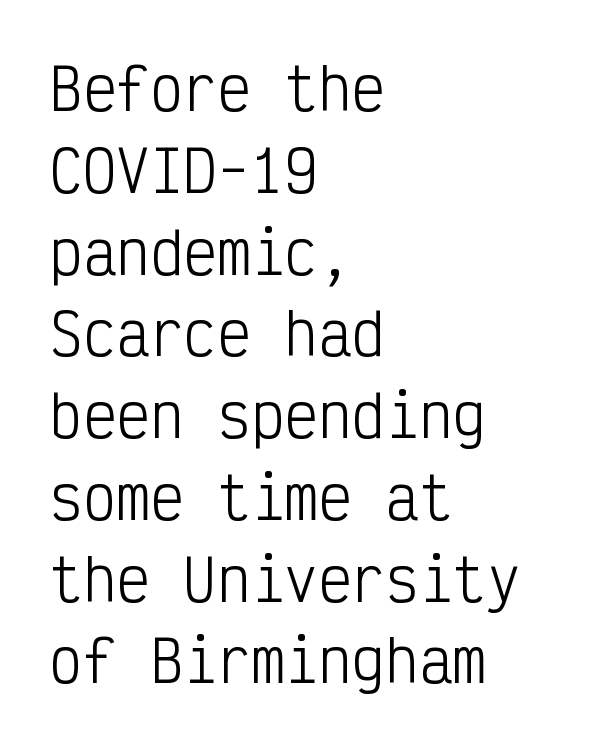
Q: Is the text bold? A: No.
Q: Is the text italic (slanted)? A: No, it is upright.
Q: Is the typeface a serif or a sans-serif typeface? A: Sans-serif.
Q: Is the text underlined? A: No.
Q: How is the paragraph aligned? A: Left-aligned.
Q: Is the spacing between letters normal or unusually wide? A: Normal.
Q: Is the spacing between lines tight, normal or loose? A: Normal.
Q: Width (condensed, normal, or wide)? A: Condensed.
Q: Stroke contrast? A: Low.
Q: x-height? A: Medium.
Q: Monospaced? A: Yes.
